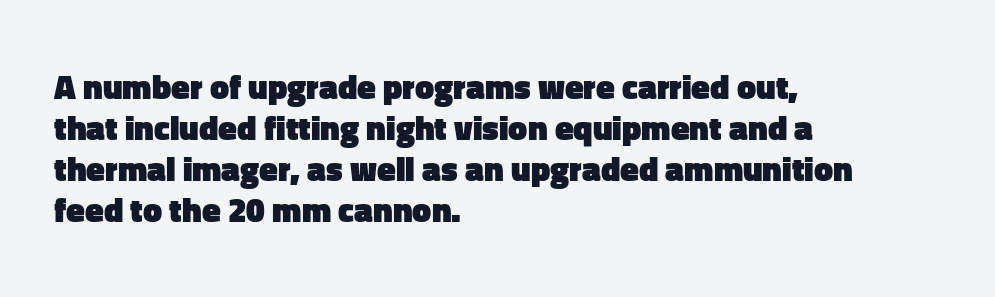
Q: Is the text bold? A: Yes.
Q: Is the text italic (slanted)? A: No, it is upright.
Q: Is the typeface a serif or a sans-serif typeface? A: Sans-serif.
Q: Is the text underlined? A: No.
Q: How is the paragraph aligned? A: Left-aligned.
Q: Is the spacing between letters normal or unusually wide? A: Normal.
Q: Width (condensed, normal, or wide)? A: Normal.
Q: Stroke contrast? A: Low.
Q: x-height? A: Medium.
Q: Monospaced? A: No.
